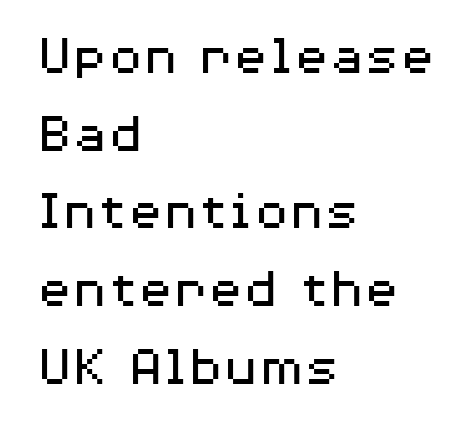
{"serif": "no", "italic": "no", "bold": "no", "weight": "regular", "width": "wide", "stroke_contrast": "medium", "x_height": "medium", "monospaced": "no", "underline": "no", "align": "left", "line_spacing": "normal", "line_spacing_ratio": 1.34, "letter_spacing": "normal", "letter_spacing_em": 0.0, "glyph_px": 58}
